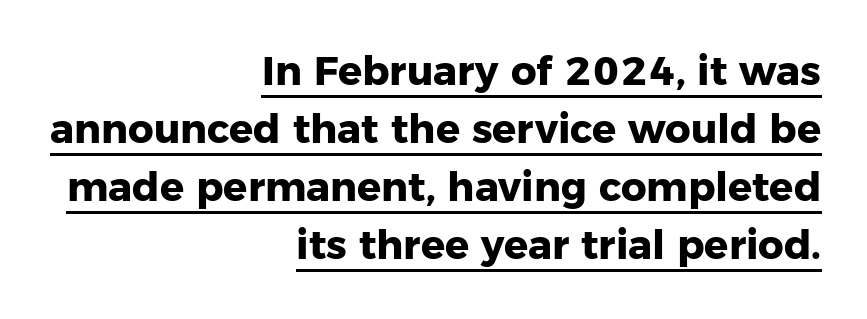
The image shows 40 px heavy sans-serif type, upright; set right-aligned, normal line spacing (1.45x), normal letter spacing, underlined; low stroke contrast and a medium x-height.
